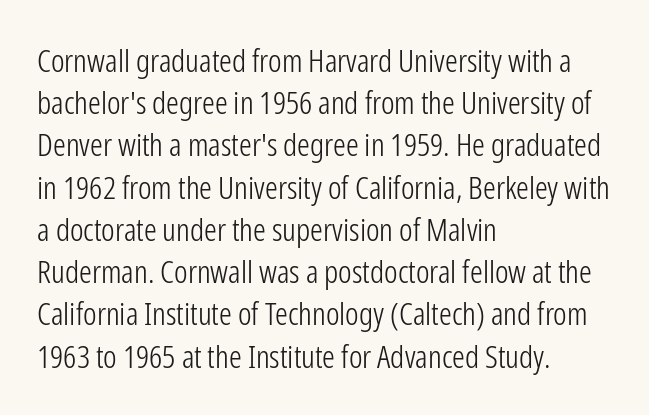
Q: Is the text bold? A: No.
Q: Is the text italic (slanted)? A: No, it is upright.
Q: Is the typeface a serif or a sans-serif typeface? A: Sans-serif.
Q: Is the text underlined? A: No.
Q: How is the paragraph aligned? A: Left-aligned.
Q: Is the spacing between letters normal or unusually wide? A: Normal.
Q: Is the spacing between lines tight, normal or loose? A: Normal.
Q: Width (condensed, normal, or wide)? A: Condensed.
Q: Stroke contrast? A: Low.
Q: x-height? A: Medium.
Q: Monospaced? A: No.
